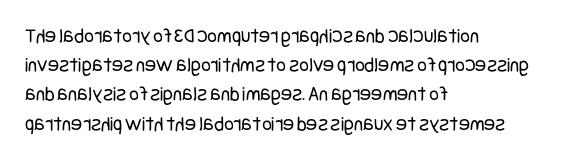
{"italic": "no", "bold": "no", "underline": "no", "align": "left", "line_spacing": "normal", "line_spacing_ratio": 1.39, "letter_spacing": "normal", "letter_spacing_em": 0.0, "glyph_px": 21}
